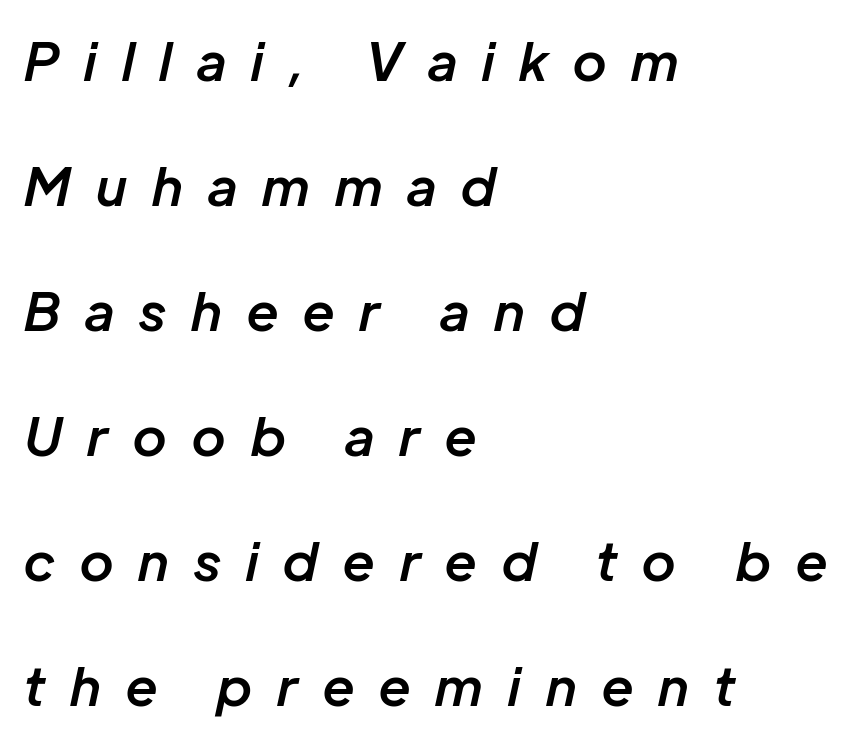
{"italic": "yes", "lean": "right", "slant_degrees": 12, "bold": "semi", "weight": "semibold", "width": "normal", "stroke_contrast": "low", "x_height": "medium", "monospaced": "no", "underline": "no", "align": "left", "line_spacing": "loose", "line_spacing_ratio": 2.36, "letter_spacing": "wide", "letter_spacing_em": 0.48, "glyph_px": 53}
